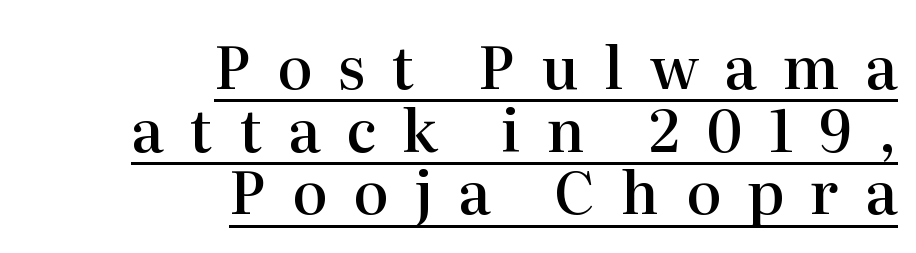
{"serif": "yes", "italic": "no", "bold": "semi", "weight": "semibold", "width": "normal", "stroke_contrast": "high", "x_height": "medium", "monospaced": "no", "underline": "yes", "align": "right", "line_spacing": "tight", "line_spacing_ratio": 1.06, "letter_spacing": "wide", "letter_spacing_em": 0.44, "glyph_px": 59}
